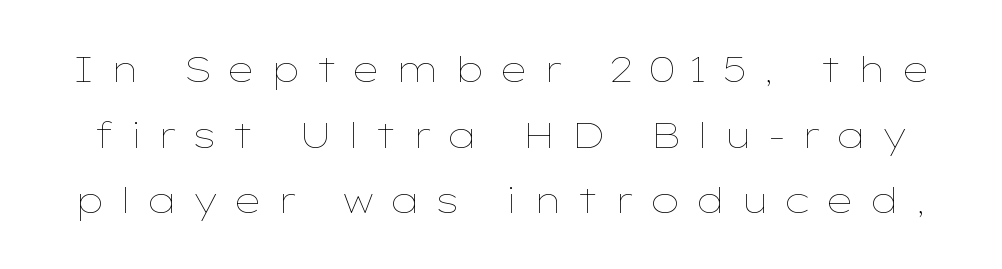
{"italic": "no", "bold": "no", "weight": "thin", "width": "wide", "stroke_contrast": "low", "x_height": "medium", "monospaced": "no", "underline": "no", "line_spacing_ratio": 1.82, "letter_spacing": "wide", "letter_spacing_em": 0.4, "glyph_px": 36}
